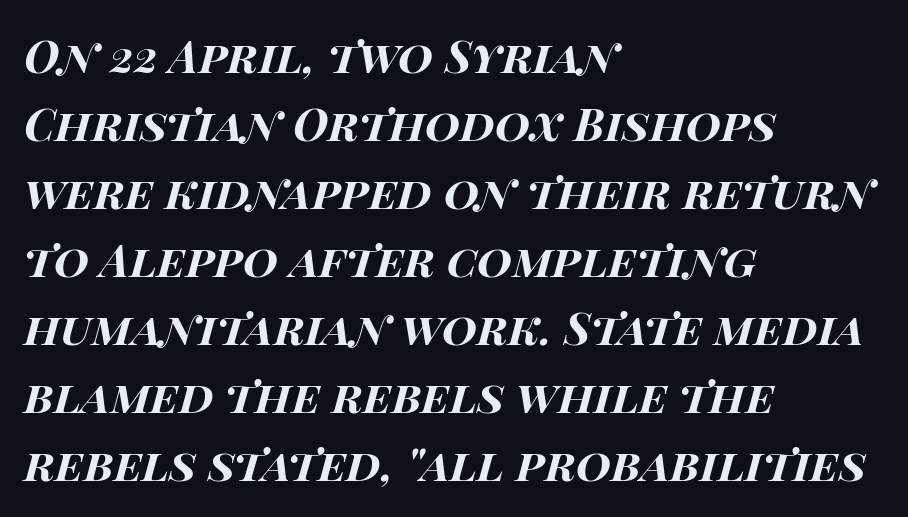
Q: Is the text bold? A: Yes.
Q: Is the text italic (slanted)? A: Yes, it leans right by about 15 degrees.
Q: Is the text underlined? A: No.
Q: How is the paragraph aligned? A: Left-aligned.
Q: Is the spacing between letters normal or unusually wide? A: Normal.
Q: Is the spacing between lines tight, normal or loose? A: Normal.
Q: Width (condensed, normal, or wide)? A: Wide.
Q: Stroke contrast? A: High.
Q: x-height? A: Large.
Q: Monospaced? A: No.
